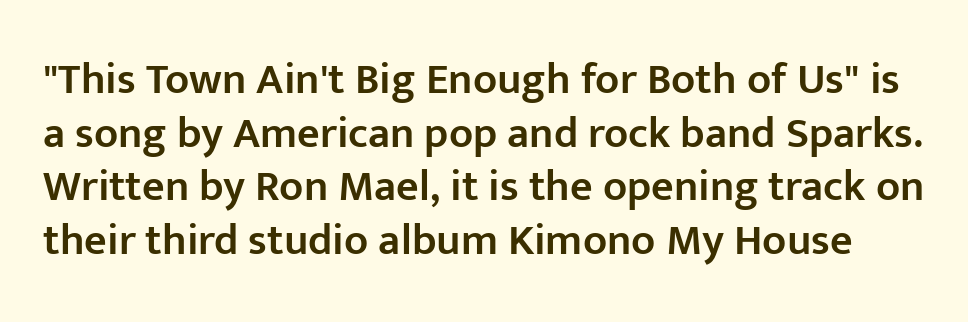
Students, this is semibold: more ink than regular, less than bold. This rendering employs a face without finishing strokes, i.e., a sans-serif. The baseline area is clear. Note the varied advance widths — an 'i' is clearly narrower than an 'm'. The face used here is rendered with its standard letterfit. Rendered with straight, roman letterforms.
